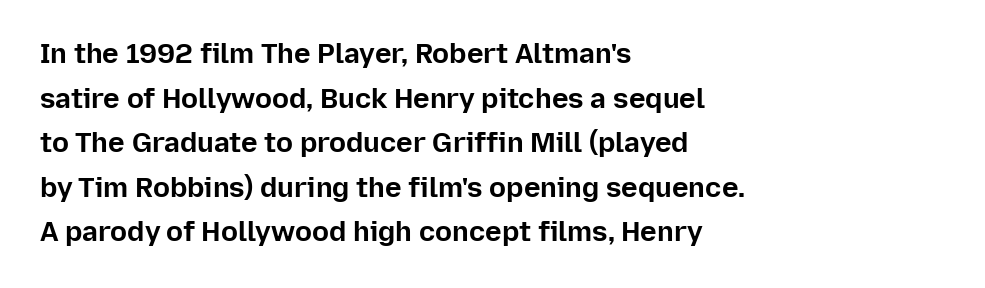
{"serif": "no", "italic": "no", "bold": "yes", "weight": "bold", "width": "normal", "stroke_contrast": "low", "x_height": "medium", "monospaced": "no", "underline": "no", "align": "left", "line_spacing": "normal", "line_spacing_ratio": 1.59, "letter_spacing": "normal", "letter_spacing_em": 0.0, "glyph_px": 28}
